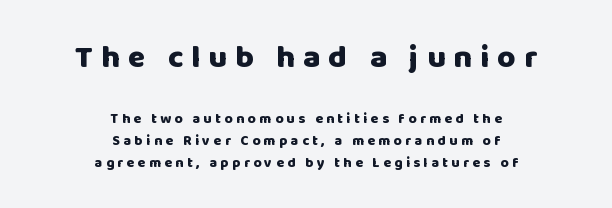
The image shows 32 px heavy sans-serif type, upright; set centered, normal line spacing (1.55x), unusually wide letter spacing (+0.25 em), not underlined; the first (top) block is 2.29x larger; low stroke contrast and a large x-height.
